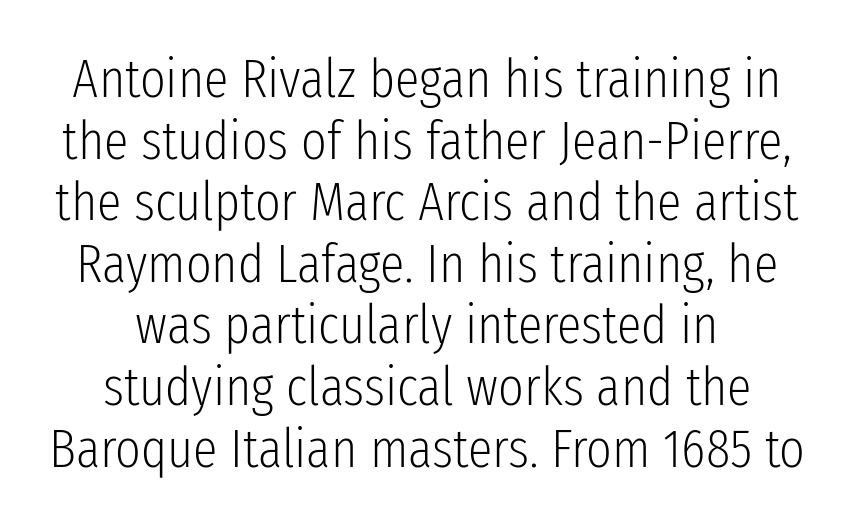
{"serif": "no", "italic": "no", "bold": "no", "weight": "light", "width": "condensed", "stroke_contrast": "low", "x_height": "medium", "monospaced": "no", "underline": "no", "align": "center", "line_spacing": "tight", "line_spacing_ratio": 1.12, "letter_spacing": "normal", "letter_spacing_em": 0.0, "glyph_px": 55}
